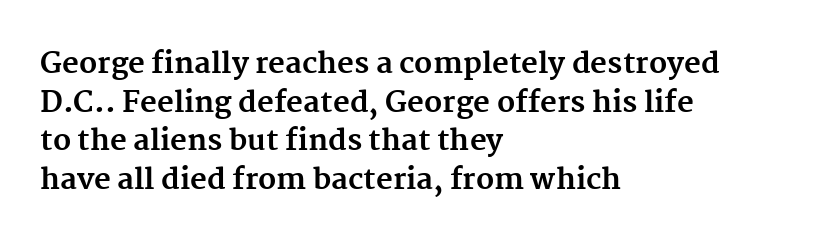
Q: Is the text bold? A: Yes.
Q: Is the text italic (slanted)? A: No, it is upright.
Q: Is the typeface a serif or a sans-serif typeface? A: Serif.
Q: Is the text underlined? A: No.
Q: How is the paragraph aligned? A: Left-aligned.
Q: Is the spacing between letters normal or unusually wide? A: Normal.
Q: Is the spacing between lines tight, normal or loose? A: Normal.
Q: Width (condensed, normal, or wide)? A: Normal.
Q: Stroke contrast? A: Medium.
Q: x-height? A: Medium.
Q: Monospaced? A: No.
